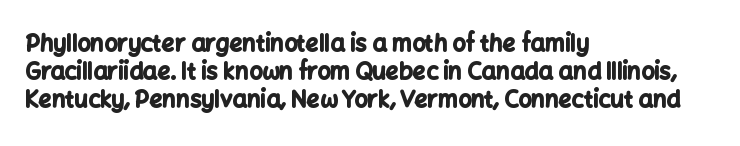
Look at the stroke-to-counter ratio: heavy, a bold. Ordinary non-slanted type is in use. The baseline area is clear. The setting favours the left margin, as ordinary paragraphs usually do. Look at the tracking — it's just the regular setting, nothing added.
